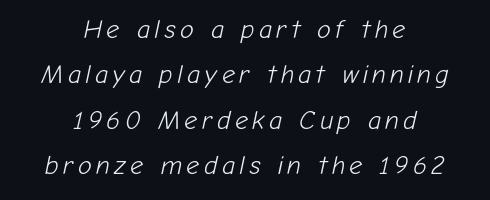
Nobody drew a line under any word here. Visually the block forms a symmetrical silhouette, jagged on both flanks. In terms of posture, this sample is oblique. The strokes carry an ordinary text weight at most.
